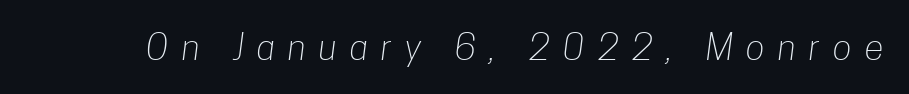
{"serif": "no", "bold": "no", "weight": "light", "width": "condensed", "stroke_contrast": "low", "x_height": "medium", "monospaced": "no", "underline": "no", "letter_spacing": "wide", "letter_spacing_em": 0.38, "glyph_px": 35}
